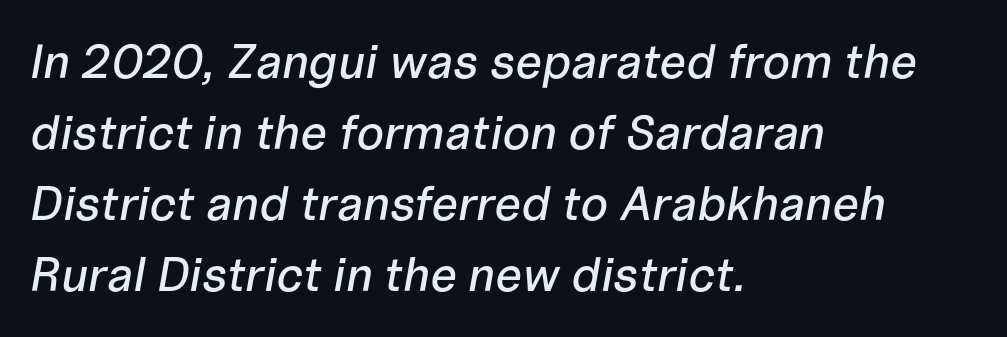
{"italic": "yes", "lean": "right", "slant_degrees": 10, "width": "normal", "stroke_contrast": "low", "x_height": "medium", "monospaced": "no", "underline": "no", "align": "left", "line_spacing": "normal", "line_spacing_ratio": 1.48, "letter_spacing": "normal", "letter_spacing_em": 0.0, "glyph_px": 48}
